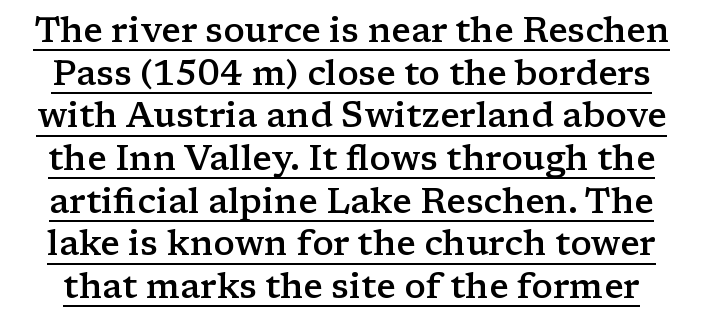
The image shows 35 px semibold, wide serif type, upright; set line spacing 1.22x, normal letter spacing, underlined; low stroke contrast and a medium x-height.
